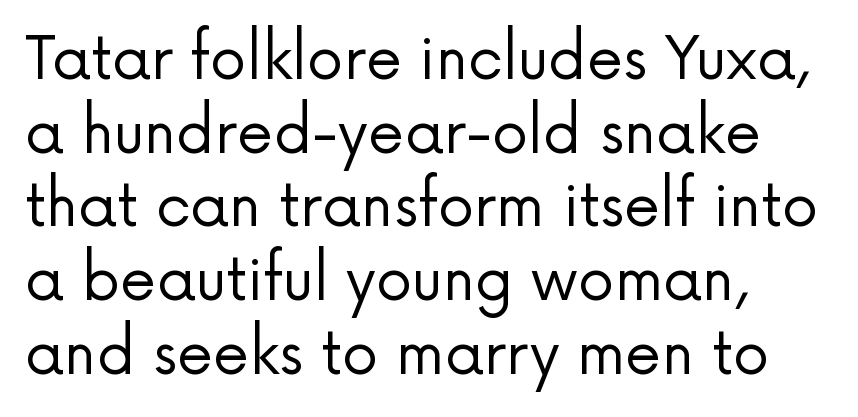
In CSS terms this would be text-align: left. Each letter's strokes conclude bluntly, with no projecting serifs. Summary of weight: not heavy and not bold. Only glyphs here, with clear space below each row.
